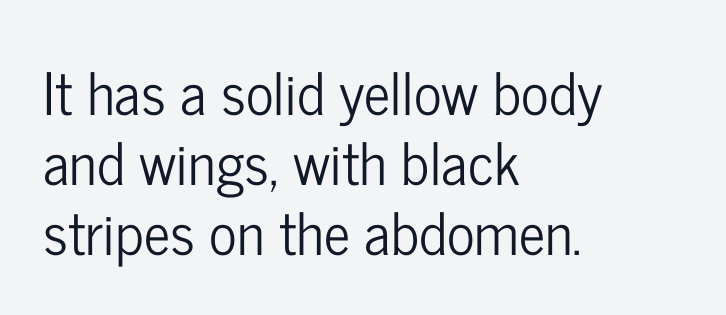
Q: Is the text italic (slanted)? A: No, it is upright.
Q: Is the typeface a serif or a sans-serif typeface? A: Sans-serif.
Q: Is the text underlined? A: No.
Q: How is the paragraph aligned? A: Left-aligned.
Q: Is the spacing between letters normal or unusually wide? A: Normal.
Q: Width (condensed, normal, or wide)? A: Condensed.
Q: Stroke contrast? A: Low.
Q: x-height? A: Medium.
Q: Monospaced? A: No.
